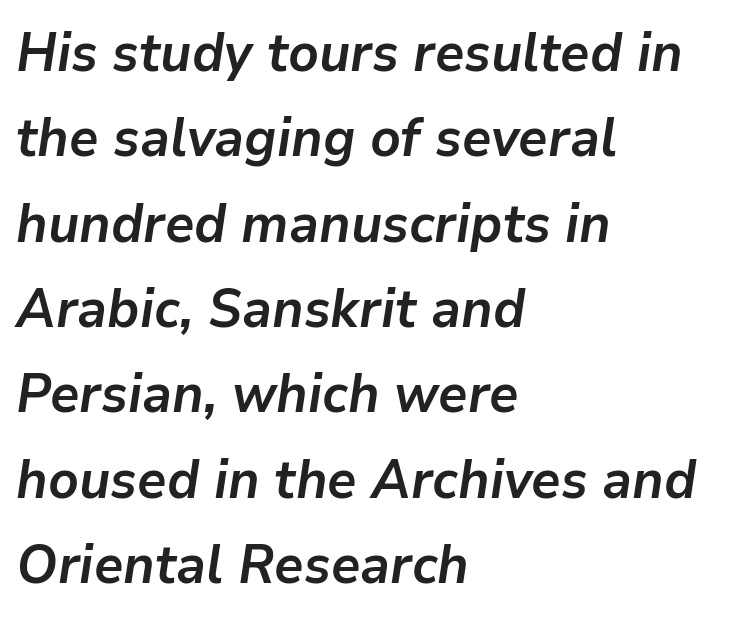
The image shows 54 px semibold type, italic (leaning right); set left-aligned, normal line spacing (1.58x), normal letter spacing, not underlined; low stroke contrast and a medium x-height.
